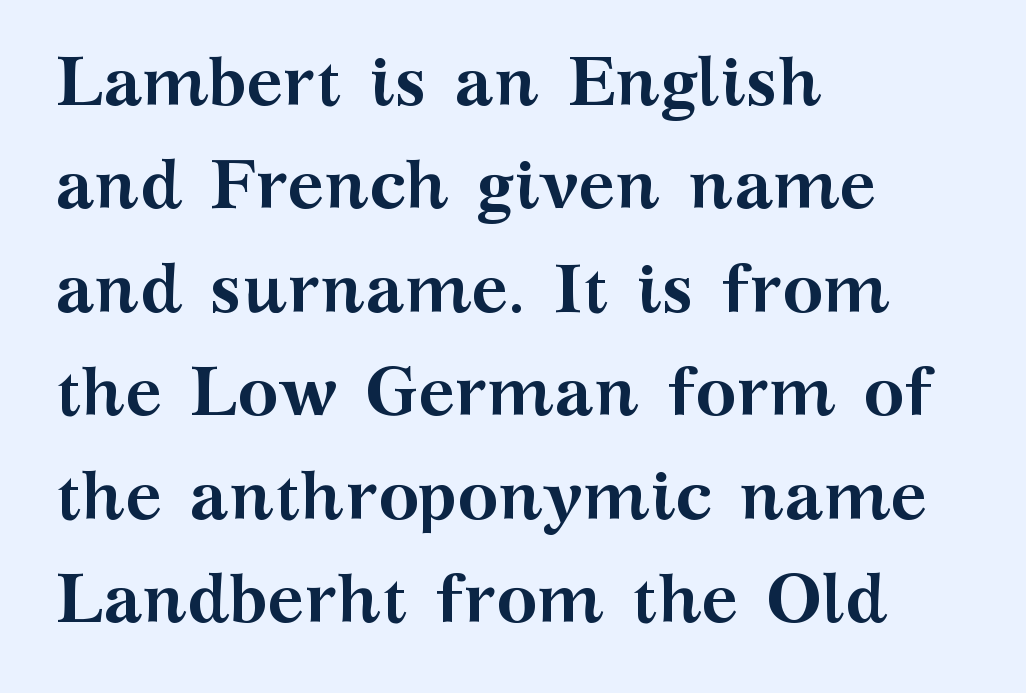
The image shows 69 px semibold, wide serif type, upright; set left-aligned, normal line spacing (1.5x), normal letter spacing, not underlined; medium stroke contrast and a medium x-height.
